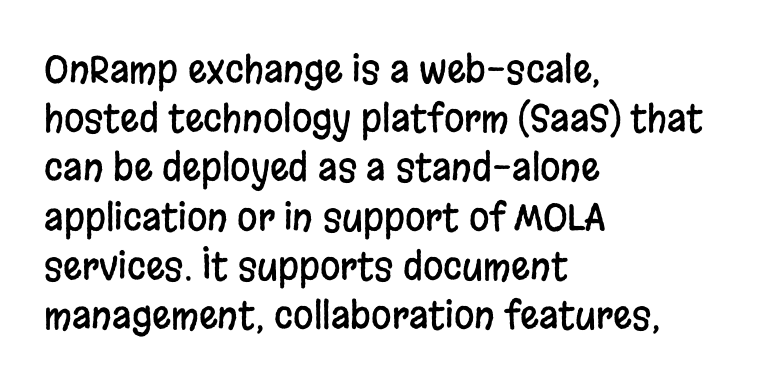
{"serif": "no", "italic": "no", "width": "condensed", "stroke_contrast": "low", "x_height": "large", "monospaced": "no", "underline": "no", "align": "left", "line_spacing": "normal", "line_spacing_ratio": 1.33, "letter_spacing": "normal", "letter_spacing_em": 0.0, "glyph_px": 37}
